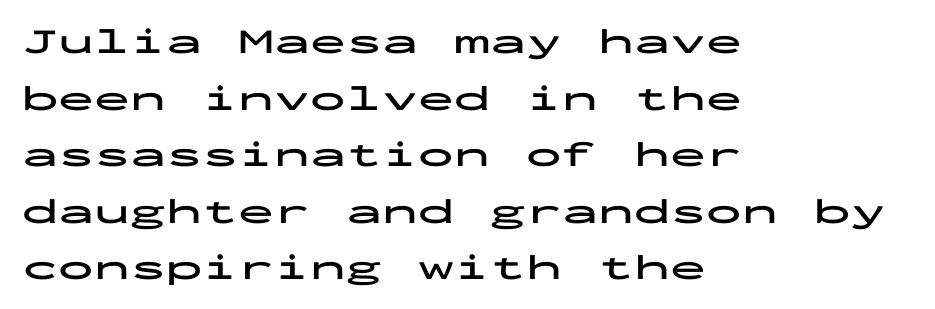
The image shows 36 px bold, wide sans-serif type, upright, monospaced; set left-aligned, normal line spacing (1.57x), normal letter spacing, not underlined; low stroke contrast and a medium x-height.
